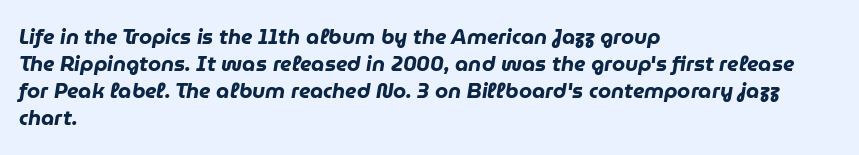
{"italic": "yes", "lean": "right", "slant_degrees": 9, "bold": "yes", "underline": "no", "align": "left", "line_spacing": "normal", "line_spacing_ratio": 1.29, "letter_spacing": "normal", "letter_spacing_em": 0.0, "glyph_px": 21}
